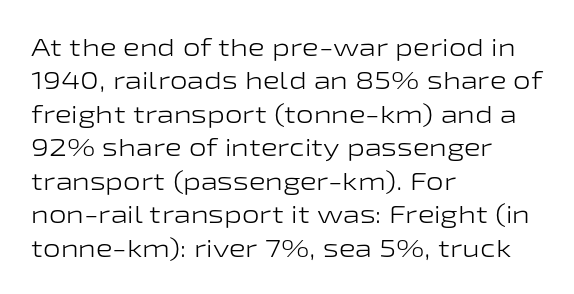
The image shows 25 px text type, upright; set left-aligned, normal line spacing (1.34x), normal letter spacing, not underlined.
